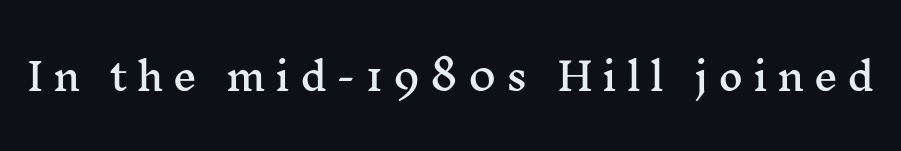
Q: Is the text italic (slanted)? A: No, it is upright.
Q: Is the typeface a serif or a sans-serif typeface? A: Serif.
Q: Is the text underlined? A: No.
Q: Is the spacing between letters normal or unusually wide? A: Unusually wide.
Q: Width (condensed, normal, or wide)? A: Wide.
Q: Stroke contrast? A: Medium.
Q: x-height? A: Medium.
Q: Monospaced? A: No.
